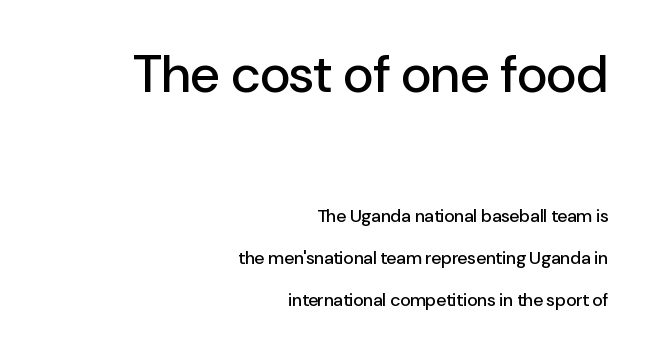
Q: Is the text italic (slanted)? A: No, it is upright.
Q: Is the typeface a serif or a sans-serif typeface? A: Sans-serif.
Q: Is the text underlined? A: No.
Q: How is the paragraph aligned? A: Right-aligned.
Q: Is the spacing between letters normal or unusually wide? A: Normal.
Q: Is the spacing between lines tight, normal or loose? A: Loose.
Q: Which block of text is set in a larger size, the first (top) or the second (bottom)? A: The first (top) one.
Q: Width (condensed, normal, or wide)? A: Normal.
Q: Stroke contrast? A: Low.
Q: x-height? A: Medium.
Q: Monospaced? A: No.
